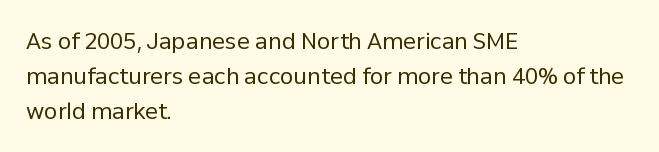
Every stem runs plumb, perpendicular to the baseline. Ink coverage per letter is moderate at most. Does extra space separate the letters? No, they use regular spacing. Line starts are locked; line ends wander. If you measured baseline to baseline, you'd find a middling distance.
